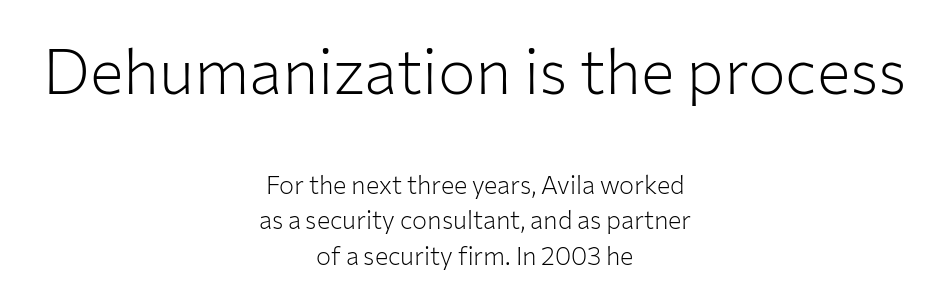
{"serif": "no", "italic": "no", "bold": "no", "weight": "light", "width": "normal", "stroke_contrast": "low", "x_height": "medium", "monospaced": "no", "underline": "no", "align": "center", "line_spacing": "normal", "line_spacing_ratio": 1.41, "letter_spacing": "normal", "letter_spacing_em": 0.0, "larger_block": "first", "size_ratio": 2.52, "glyph_px": 63}
